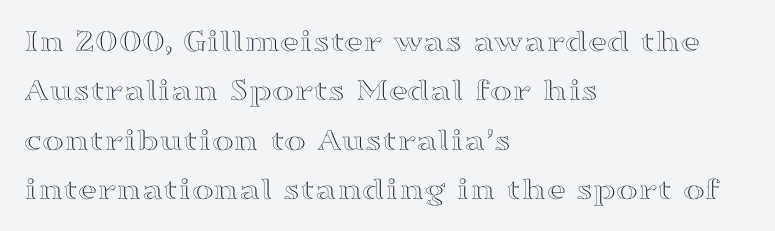
Q: Is the text italic (slanted)? A: No, it is upright.
Q: Is the text underlined? A: No.
Q: How is the paragraph aligned? A: Left-aligned.
Q: Is the spacing between letters normal or unusually wide? A: Normal.
Q: Is the spacing between lines tight, normal or loose? A: Normal.
Q: Width (condensed, normal, or wide)? A: Wide.
Q: x-height? A: Medium.
Q: Monospaced? A: No.
